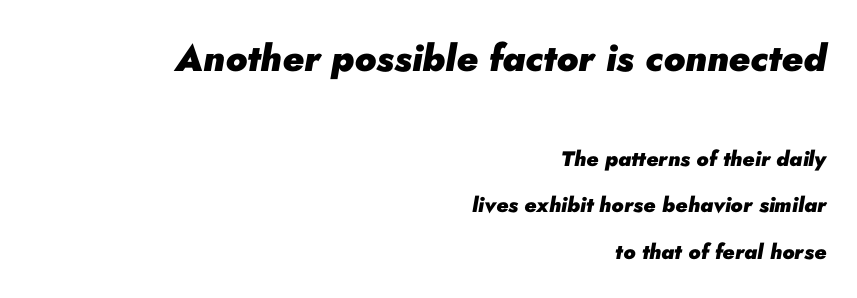
The image shows 37 px heavy type, italic (leaning right); set right-aligned, loose line spacing (2.22x), normal letter spacing, not underlined; the first (top) block is 1.76x larger; low stroke contrast and a small x-height.
